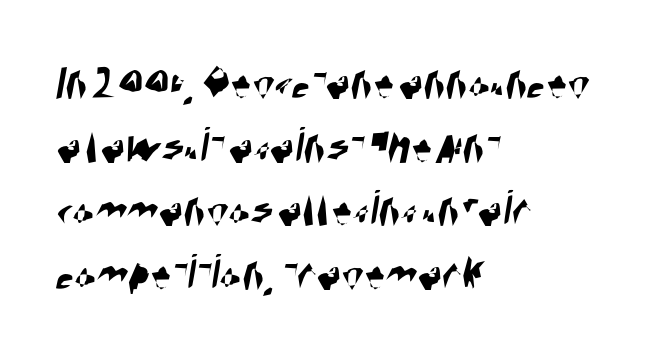
Q: Is the typeface a serif or a sans-serif typeface? A: Sans-serif.
Q: Is the text underlined? A: No.
Q: How is the paragraph aligned? A: Left-aligned.
Q: Is the spacing between letters normal or unusually wide? A: Normal.
Q: Is the spacing between lines tight, normal or loose? A: Normal.
Q: Width (condensed, normal, or wide)? A: Condensed.
Q: Stroke contrast? A: High.
Q: x-height? A: Large.
Q: Monospaced? A: No.
